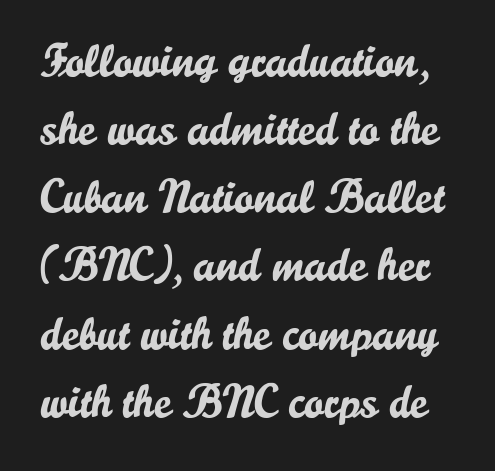
The image shows 47 px sans-serif type; set normal line spacing (1.45x), normal letter spacing, not underlined; low stroke contrast and a small x-height.
